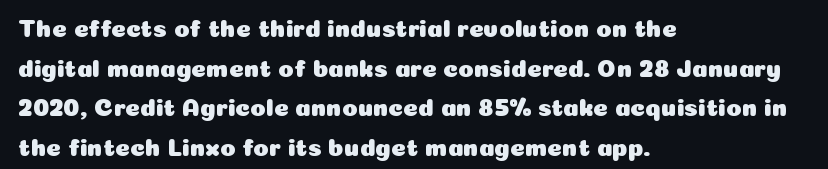
Q: Is the text italic (slanted)? A: No, it is upright.
Q: Is the text underlined? A: No.
Q: How is the paragraph aligned? A: Left-aligned.
Q: Is the spacing between letters normal or unusually wide? A: Normal.
Q: Is the spacing between lines tight, normal or loose? A: Normal.
